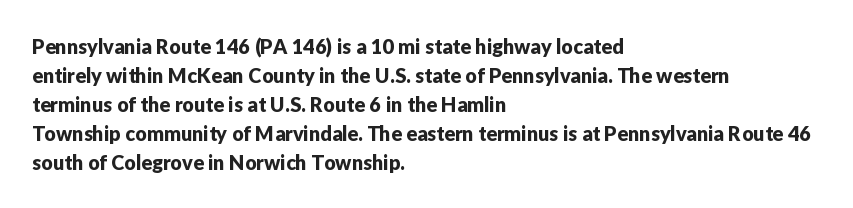
The image shows 20 px text type, upright; set left-aligned, normal line spacing (1.45x), normal letter spacing, not underlined.
